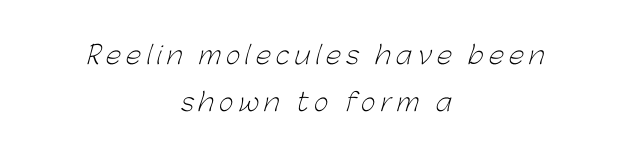
The face used here is rendered with a markedly widened letterfit. Leading: increased. No extra ink here — the face is not bold. Line starts and ends both wander, symmetrically.
